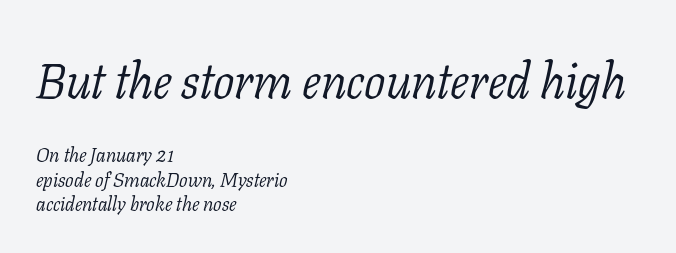
Compared with a typical body face, this is equally light or lighter still. One-word summary of the alignment: left. Proportional: the letters do not fall into vertical columns. The letters carry serifs — small finishing strokes at the ends of their stems. Students, note that the glyphs here touch the page at normal intervals. Underlining? Definitely not there.
